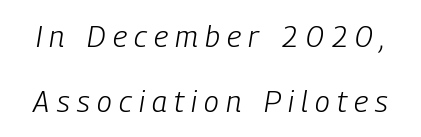
Q: Is the text bold? A: No.
Q: Is the text italic (slanted)? A: Yes, it leans right by about 9 degrees.
Q: Is the text underlined? A: No.
Q: Is the spacing between letters normal or unusually wide? A: Unusually wide.
Q: Is the spacing between lines tight, normal or loose? A: Loose.
Q: Width (condensed, normal, or wide)? A: Condensed.
Q: Stroke contrast? A: Low.
Q: x-height? A: Medium.
Q: Monospaced? A: No.
